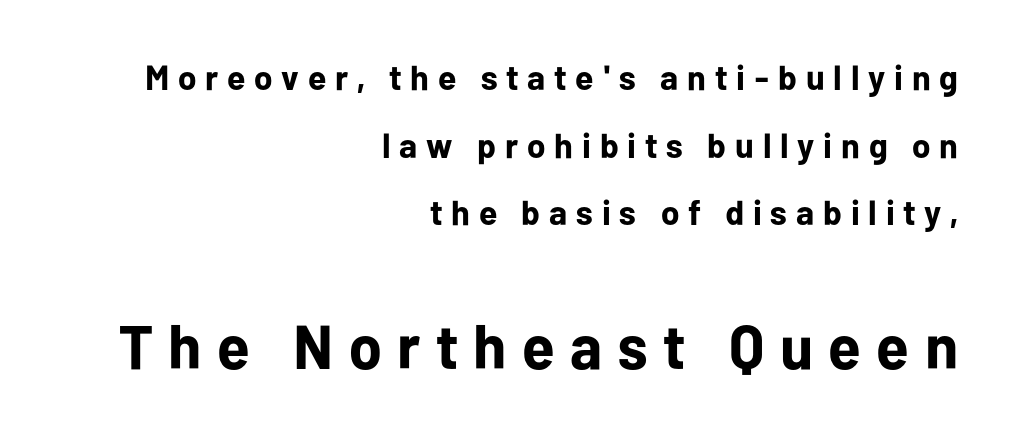
Q: Is the text bold? A: Yes.
Q: Is the text italic (slanted)? A: No, it is upright.
Q: Is the typeface a serif or a sans-serif typeface? A: Sans-serif.
Q: Is the text underlined? A: No.
Q: How is the paragraph aligned? A: Right-aligned.
Q: Is the spacing between letters normal or unusually wide? A: Unusually wide.
Q: Is the spacing between lines tight, normal or loose? A: Loose.
Q: Which block of text is set in a larger size, the first (top) or the second (bottom)? A: The second (bottom) one.
Q: Width (condensed, normal, or wide)? A: Normal.
Q: Stroke contrast? A: Low.
Q: x-height? A: Medium.
Q: Monospaced? A: No.
